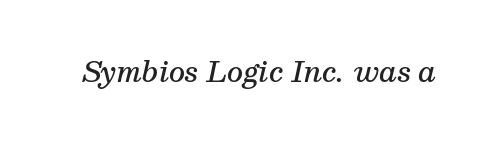
The passage shown leans; its letterforms are oblique. Each letter keeps its own natural width here, so spacing adapts to shape. Old-style or modern, the face here clearly has serifs. This sample uses plain, unmodified letter spacing.
